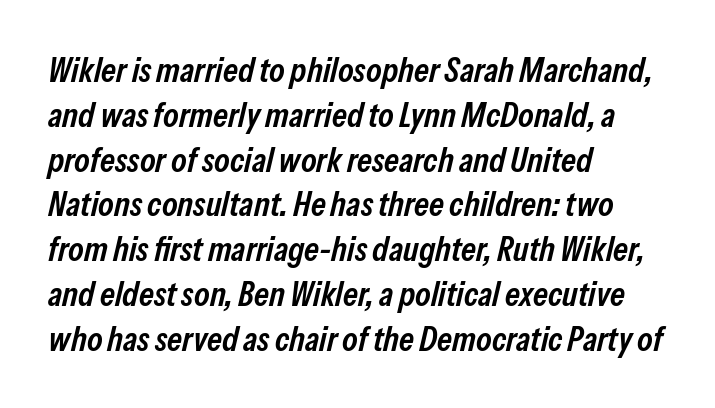
The image shows 35 px semibold, condensed type, italic (leaning right); set left-aligned, normal line spacing (1.28x), normal letter spacing, not underlined; low stroke contrast and a medium x-height.
